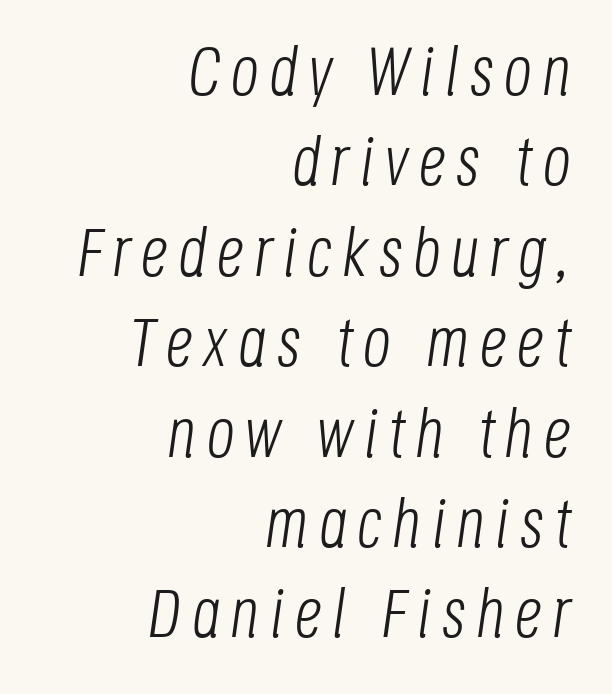
Here the designer chose a conventional face with non-uniform glyph widths. Interline gaps are of average width in this sample. Observe the lean: these are italic letterforms. The typesetting does not lean heavy: it is not bold. Letters rest on an invisible, unmarked baseline.
